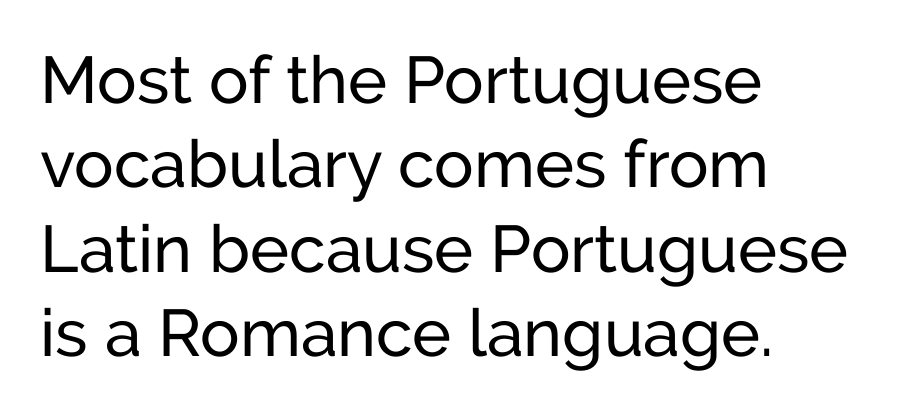
Successive baselines arrive at the customary interval. The line texture is even and compact thanks to regular tracking. Typographically, this falls in the sans-serif category. Varying glyph widths throughout — classic text-font behaviour. The foot of each line stays bare and open. Leftover space on each line is placed entirely after the last word.
